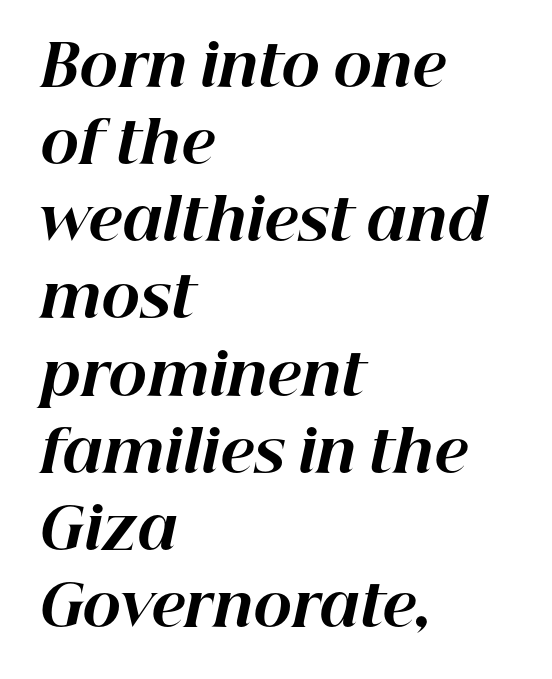
The image shows 58 px bold type, italic (leaning right); set left-aligned, normal line spacing (1.33x), normal letter spacing, not underlined; high stroke contrast and a medium x-height.
